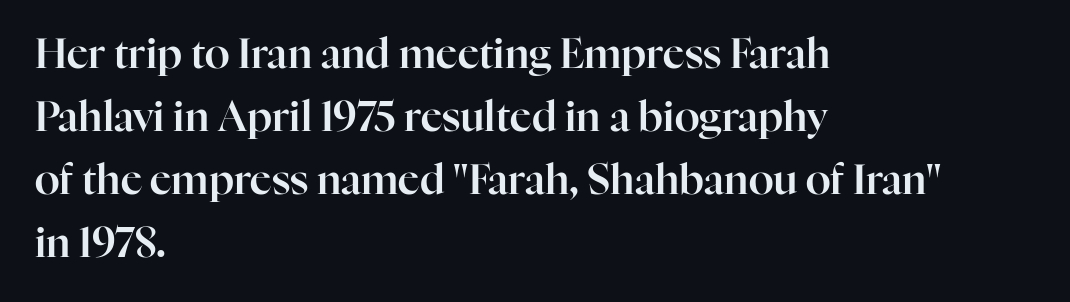
The image shows 41 px serif type, upright; set left-aligned, normal line spacing (1.54x), normal letter spacing, not underlined; high stroke contrast and a medium x-height.
